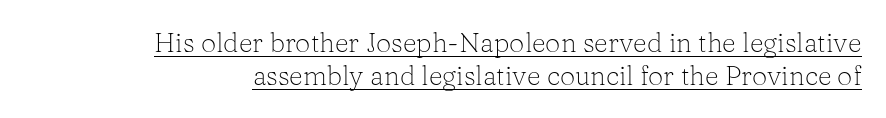
The image shows 27 px text type, upright; set right-aligned, line spacing 1.24x, normal letter spacing, underlined.
